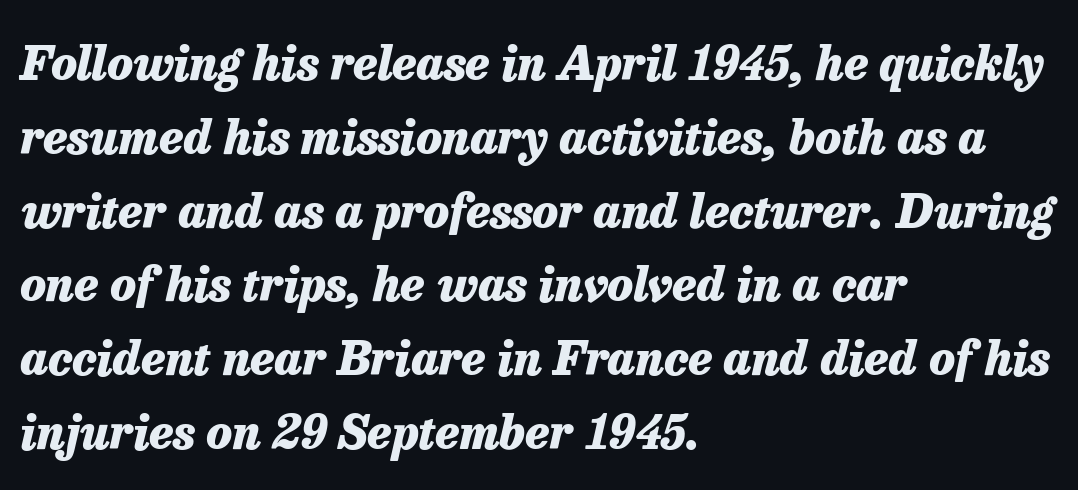
{"italic": "yes", "lean": "right", "slant_degrees": 13, "bold": "yes", "weight": "heavy", "width": "normal", "stroke_contrast": "low", "x_height": "medium", "monospaced": "no", "underline": "no", "align": "left", "line_spacing": "normal", "line_spacing_ratio": 1.57, "letter_spacing": "normal", "letter_spacing_em": 0.0, "glyph_px": 47}
